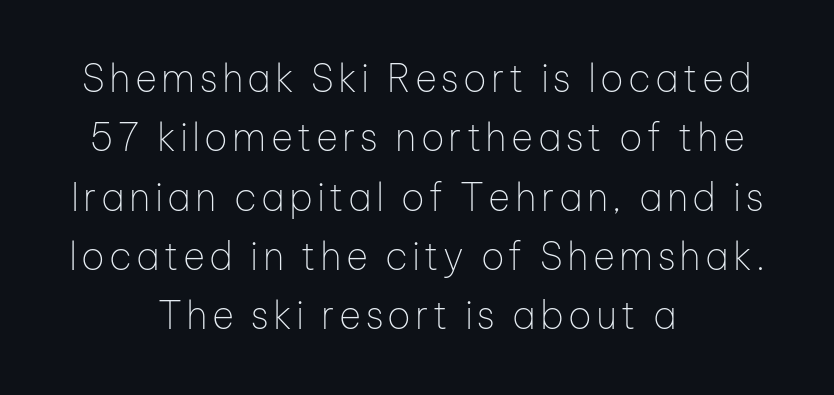
The image shows 38 px thin sans-serif type, upright; set centered, normal line spacing (1.56x), not underlined; low stroke contrast and a medium x-height.
